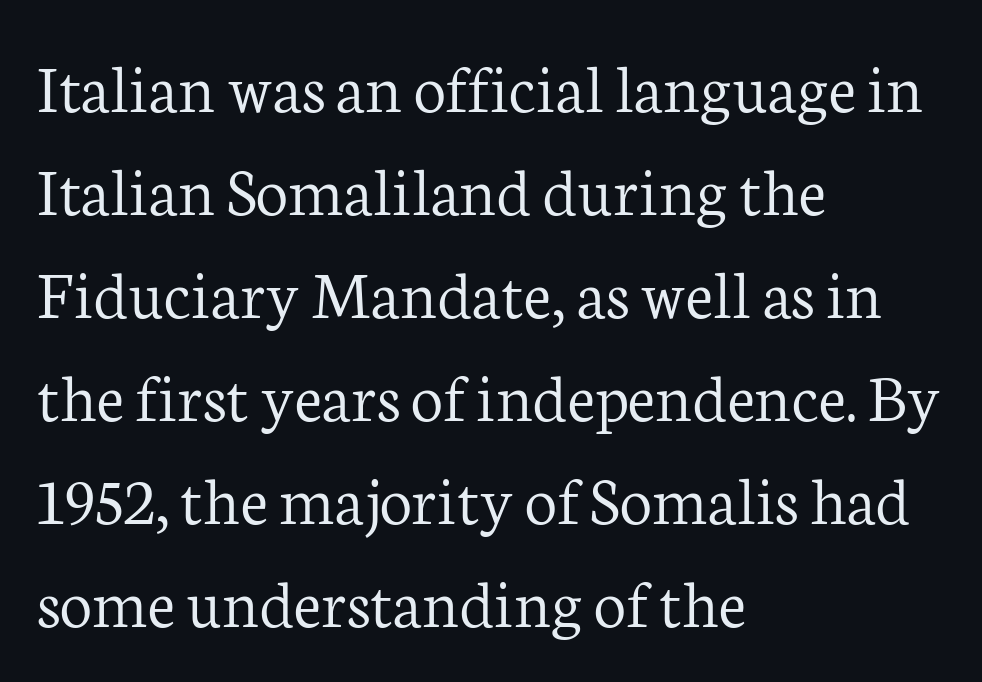
The rendering uses a moderate line-height, typical for paragraphs. Ascenders rise straight up at ninety degrees. Reading down the block, your eye returns to a fixed left position each line. Type style note: has serifs. Each letter keeps its own natural width here, so spacing adapts to shape.
